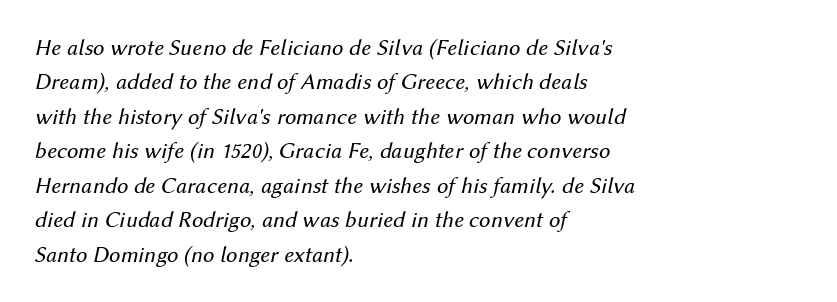
The image shows 23 px text type, italic (leaning right); set left-aligned, normal line spacing (1.5x), normal letter spacing, not underlined.
